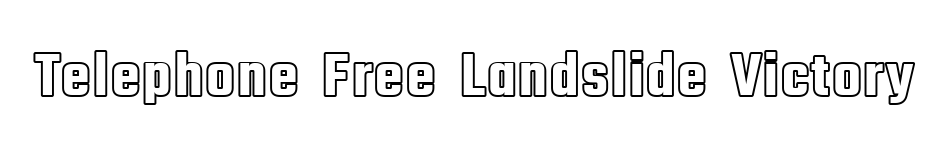
{"italic": "no", "width": "condensed", "x_height": "large", "monospaced": "no", "underline": "no", "letter_spacing": "normal", "letter_spacing_em": 0.0, "glyph_px": 64}
